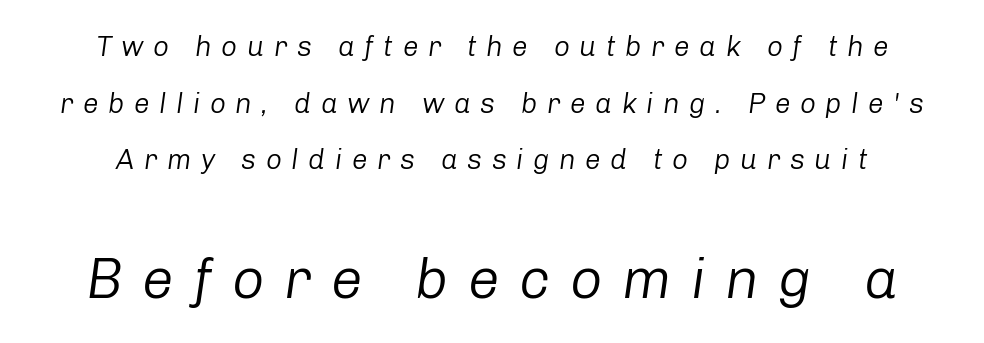
The image shows 57 px regular-weight type, italic (leaning right); set loose line spacing (2.02x), unusually wide letter spacing (+0.34 em), not underlined; the second (bottom) block is 2.04x larger; low stroke contrast and a medium x-height.
